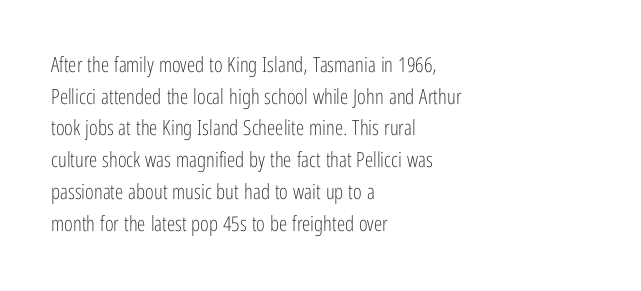
The image shows 21 px text type, upright; set left-aligned, normal line spacing (1.51x), normal letter spacing, not underlined.
